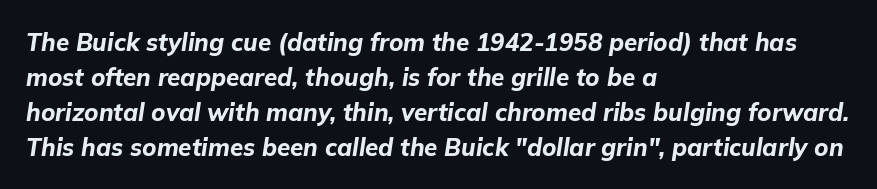
Caption: standard tracking, unaltered. The lettering tilts uniformly, giving the passage an italic look. Underlining? Definitely not there. This rendering uses left alignment, leaving the right contour irregular.
